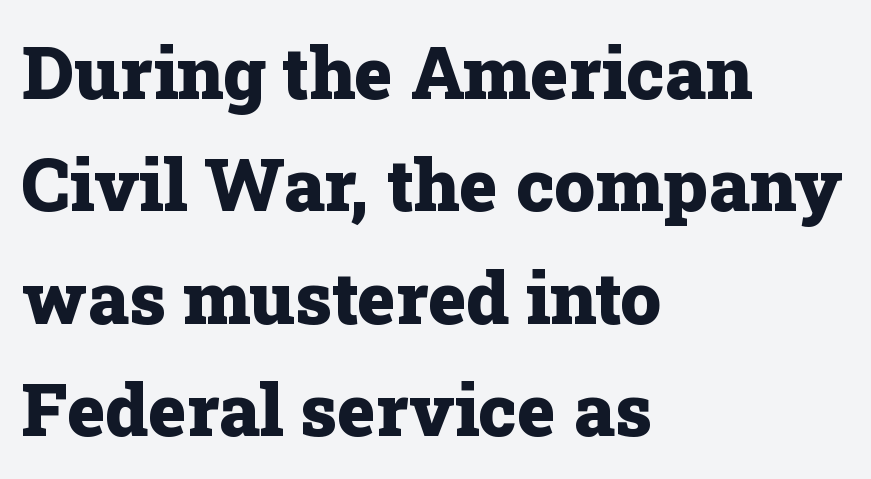
Descenders are the only things crossing below the line. Here the designer chose a conventional face with non-uniform glyph widths. Students, this is bold: see how much ink each stroke carries. These lines keep a tight, regular rhythm from letter to letter.
